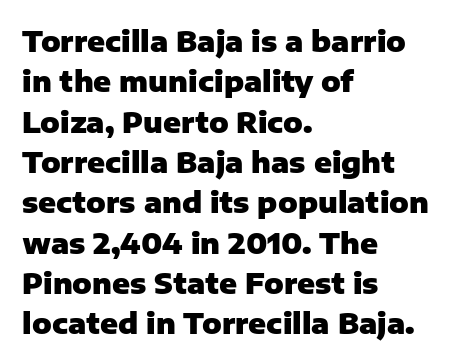
Q: Is the text bold? A: Yes.
Q: Is the text italic (slanted)? A: No, it is upright.
Q: Is the typeface a serif or a sans-serif typeface? A: Sans-serif.
Q: Is the text underlined? A: No.
Q: How is the paragraph aligned? A: Left-aligned.
Q: Is the spacing between letters normal or unusually wide? A: Normal.
Q: Is the spacing between lines tight, normal or loose? A: Normal.
Q: Width (condensed, normal, or wide)? A: Normal.
Q: Stroke contrast? A: Low.
Q: x-height? A: Medium.
Q: Monospaced? A: No.
